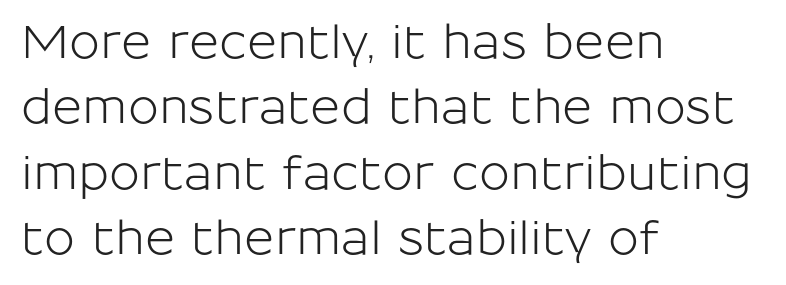
Q: Is the text italic (slanted)? A: No, it is upright.
Q: Is the typeface a serif or a sans-serif typeface? A: Sans-serif.
Q: Is the text underlined? A: No.
Q: How is the paragraph aligned? A: Left-aligned.
Q: Is the spacing between letters normal or unusually wide? A: Normal.
Q: Is the spacing between lines tight, normal or loose? A: Normal.
Q: Width (condensed, normal, or wide)? A: Normal.
Q: Stroke contrast? A: Low.
Q: x-height? A: Medium.
Q: Monospaced? A: No.
